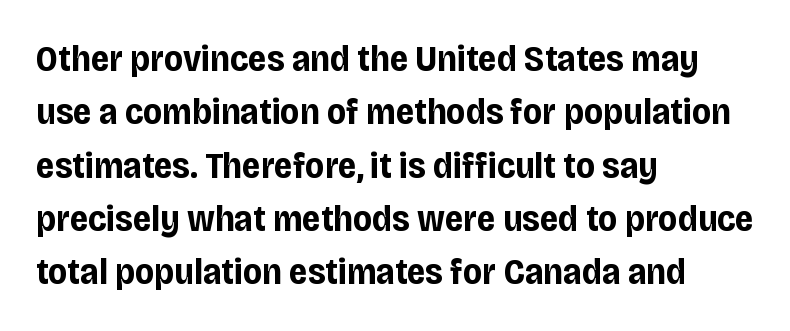
Q: Is the text bold? A: Yes.
Q: Is the text italic (slanted)? A: No, it is upright.
Q: Is the typeface a serif or a sans-serif typeface? A: Sans-serif.
Q: Is the text underlined? A: No.
Q: How is the paragraph aligned? A: Left-aligned.
Q: Is the spacing between letters normal or unusually wide? A: Normal.
Q: Is the spacing between lines tight, normal or loose? A: Normal.
Q: Width (condensed, normal, or wide)? A: Condensed.
Q: Stroke contrast? A: Low.
Q: x-height? A: Large.
Q: Monospaced? A: No.
